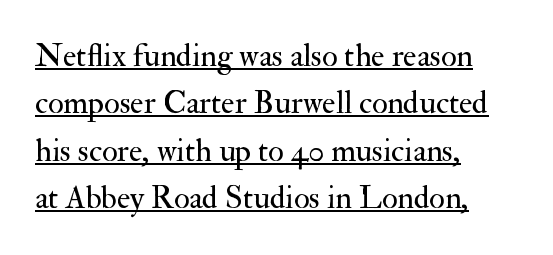
Q: Is the text bold? A: No.
Q: Is the text italic (slanted)? A: No, it is upright.
Q: Is the typeface a serif or a sans-serif typeface? A: Serif.
Q: Is the text underlined? A: Yes.
Q: How is the paragraph aligned? A: Left-aligned.
Q: Is the spacing between letters normal or unusually wide? A: Normal.
Q: Is the spacing between lines tight, normal or loose? A: Normal.
Q: Width (condensed, normal, or wide)? A: Normal.
Q: Stroke contrast? A: Medium.
Q: x-height? A: Small.
Q: Monospaced? A: No.
